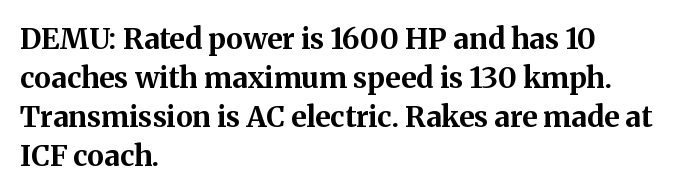
Q: Is the text bold? A: Yes.
Q: Is the text italic (slanted)? A: No, it is upright.
Q: Is the typeface a serif or a sans-serif typeface? A: Serif.
Q: Is the text underlined? A: No.
Q: How is the paragraph aligned? A: Left-aligned.
Q: Is the spacing between letters normal or unusually wide? A: Normal.
Q: Is the spacing between lines tight, normal or loose? A: Normal.
Q: Width (condensed, normal, or wide)? A: Normal.
Q: Stroke contrast? A: Medium.
Q: x-height? A: Medium.
Q: Monospaced? A: No.
